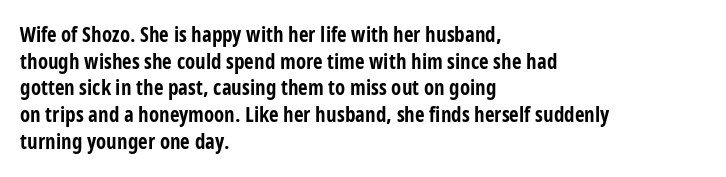
Q: Is the text bold? A: Yes.
Q: Is the text italic (slanted)? A: No, it is upright.
Q: Is the text underlined? A: No.
Q: How is the paragraph aligned? A: Left-aligned.
Q: Is the spacing between letters normal or unusually wide? A: Normal.
Q: Is the spacing between lines tight, normal or loose? A: Normal.
